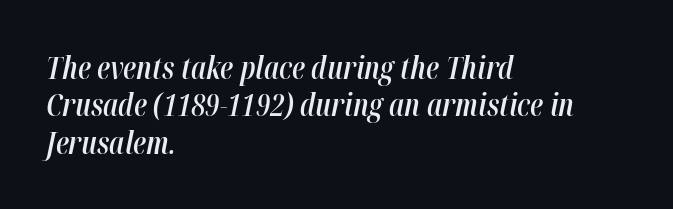
Q: Is the text bold? A: Semi-bold.
Q: Is the text italic (slanted)? A: Yes, it leans right by about 12 degrees.
Q: Is the text underlined? A: No.
Q: How is the paragraph aligned? A: Left-aligned.
Q: Is the spacing between letters normal or unusually wide? A: Normal.
Q: Is the spacing between lines tight, normal or loose? A: Normal.
Q: Width (condensed, normal, or wide)? A: Condensed.
Q: Stroke contrast? A: High.
Q: x-height? A: Medium.
Q: Monospaced? A: No.
